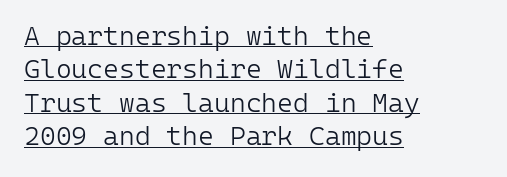
The image shows 27 px text type, upright; set left-aligned, line spacing 1.24x, normal letter spacing, underlined.
